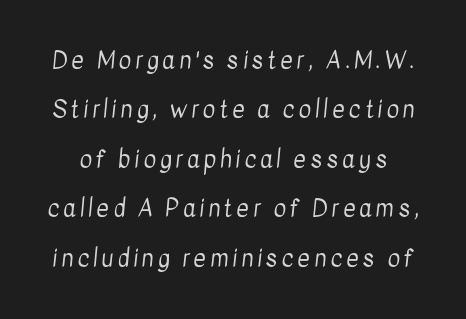
{"bold": "no", "underline": "no", "line_spacing": "loose", "line_spacing_ratio": 2.06, "glyph_px": 24}
